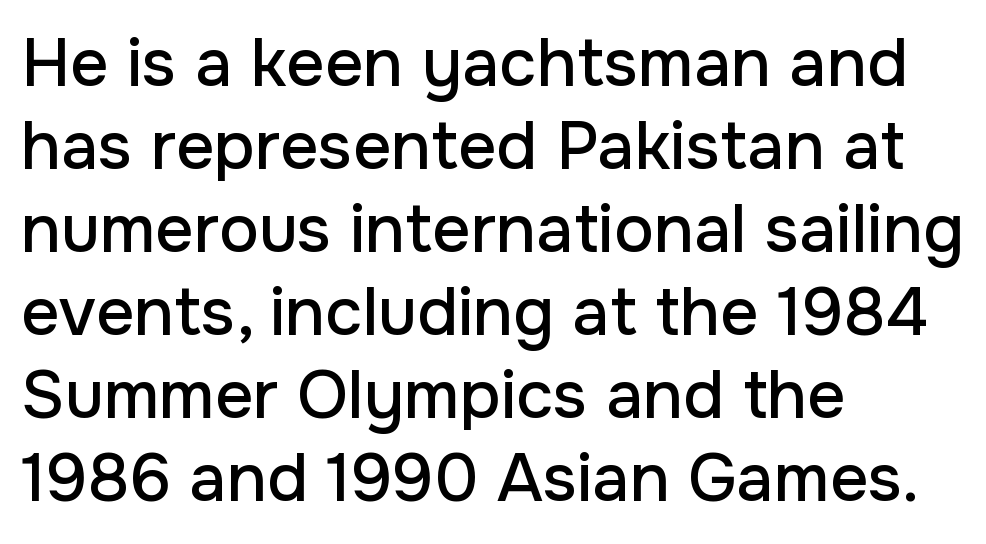
Rendered with straight, roman letterforms. Descender tails drop into unmarked territory. Look at the tracking — it's just the regular setting, nothing added. Think of a printed novel: that variable character pitch is what you see here. Nope, no serifs anywhere on these letters. In CSS terms this would be text-align: left.
